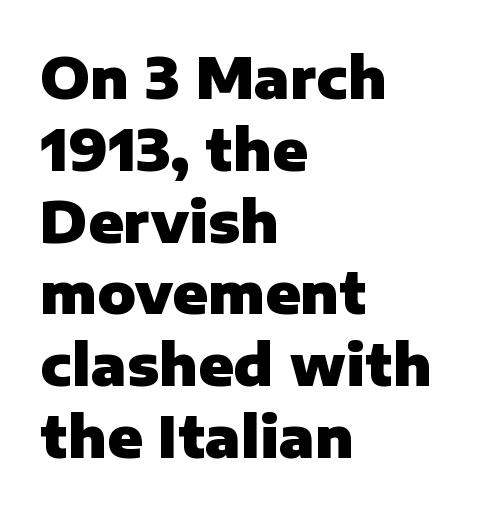
Designer's note — italics off, roman on. The passage is arranged the way most books set body copy — flush left. Horizontal bands of white between lines are of average thickness. This rendering features lettering with no underline. The glyphs in this specimen are sans serif. The rendering keeps characters at their native spacing.
